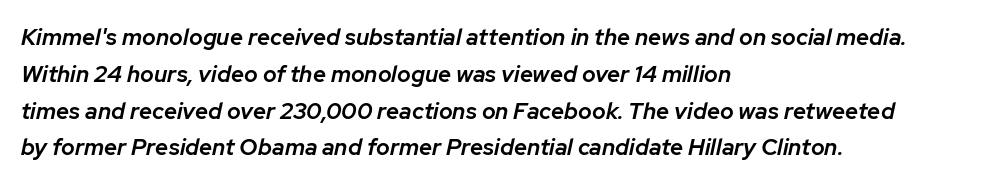
The image shows 23 px text type, italic (leaning right); set left-aligned, normal line spacing (1.6x), normal letter spacing, not underlined.
